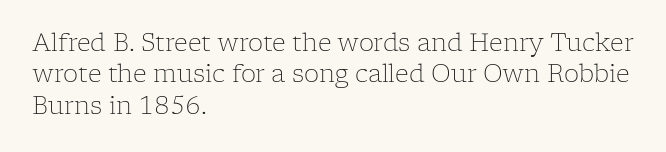
The image shows 24 px text type, upright; set left-aligned, normal line spacing (1.31x), normal letter spacing, not underlined.
